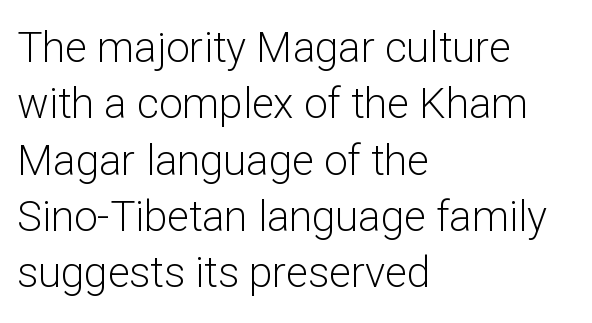
The image shows 42 px light sans-serif type, upright; set left-aligned, normal line spacing (1.34x), normal letter spacing, not underlined; low stroke contrast and a medium x-height.
